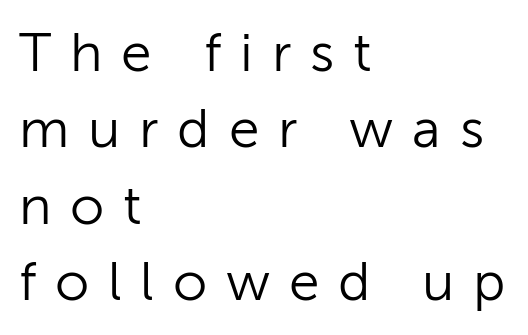
{"serif": "no", "italic": "no", "bold": "no", "weight": "light", "width": "normal", "stroke_contrast": "low", "x_height": "medium", "monospaced": "no", "underline": "no", "align": "left", "line_spacing": "normal", "line_spacing_ratio": 1.39, "letter_spacing": "wide", "letter_spacing_em": 0.34, "glyph_px": 55}
